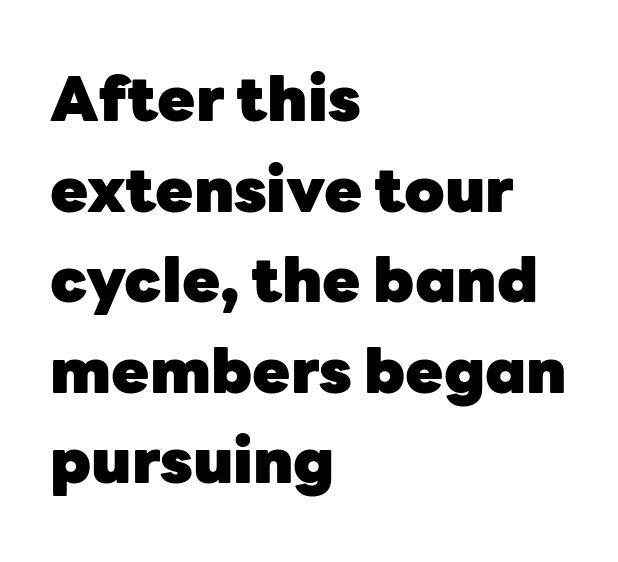
The image shows 62 px heavy sans-serif type, upright; set left-aligned, normal line spacing (1.46x), normal letter spacing, not underlined; low stroke contrast and a medium x-height.
